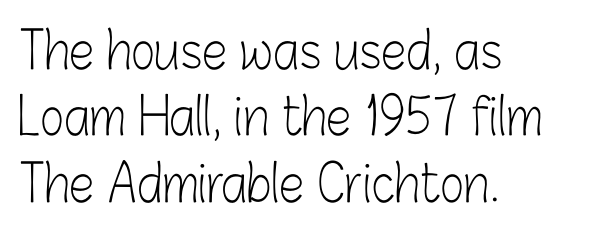
Nothing heavy about these letters — not bold at all. Honestly, the row spacing looks completely unremarkable. The rag falls on the right side of this text block. Is this a fixed-width face? No — the glyphs have proportional, varying widths. The specimen reads as upright at a glance. The passage shown is not underscored anywhere.
